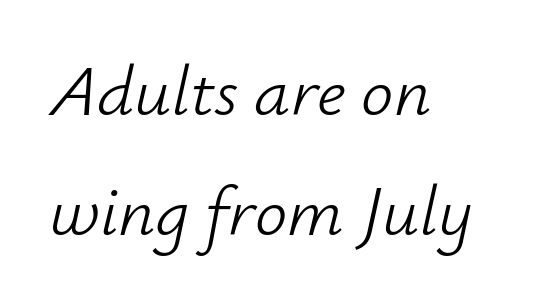
Q: Is the text bold? A: No.
Q: Is the text italic (slanted)? A: Yes, it leans right by about 12 degrees.
Q: Is the text underlined? A: No.
Q: How is the paragraph aligned? A: Left-aligned.
Q: Is the spacing between letters normal or unusually wide? A: Normal.
Q: Is the spacing between lines tight, normal or loose? A: Normal.
Q: Width (condensed, normal, or wide)? A: Normal.
Q: Stroke contrast? A: Low.
Q: x-height? A: Small.
Q: Monospaced? A: No.
